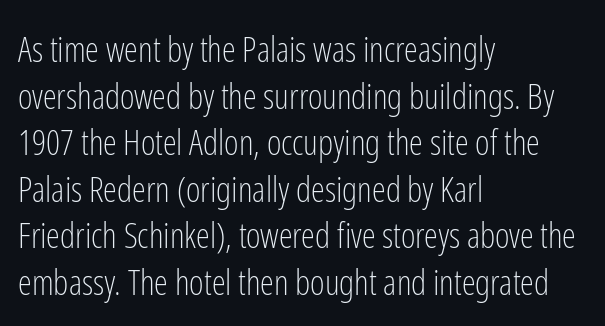
Q: Is the text bold? A: No.
Q: Is the text italic (slanted)? A: No, it is upright.
Q: Is the typeface a serif or a sans-serif typeface? A: Sans-serif.
Q: Is the text underlined? A: No.
Q: How is the paragraph aligned? A: Left-aligned.
Q: Is the spacing between letters normal or unusually wide? A: Normal.
Q: Is the spacing between lines tight, normal or loose? A: Normal.
Q: Width (condensed, normal, or wide)? A: Condensed.
Q: Stroke contrast? A: Low.
Q: x-height? A: Medium.
Q: Monospaced? A: No.
